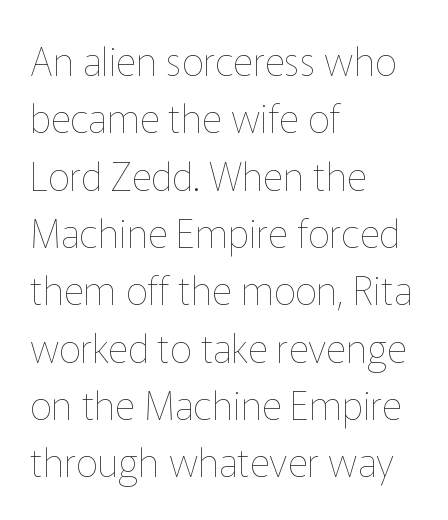
{"italic": "no", "bold": "no", "weight": "thin", "width": "normal", "stroke_contrast": "low", "x_height": "medium", "monospaced": "no", "underline": "no", "align": "left", "line_spacing": "normal", "line_spacing_ratio": 1.47, "letter_spacing": "normal", "letter_spacing_em": 0.0, "glyph_px": 39}
